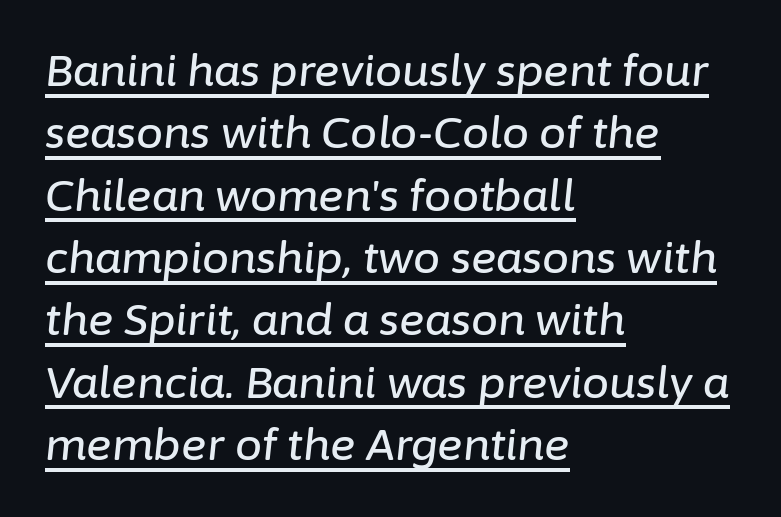
Q: Is the text italic (slanted)? A: Yes, it leans right by about 6 degrees.
Q: Is the text underlined? A: Yes.
Q: How is the paragraph aligned? A: Left-aligned.
Q: Is the spacing between letters normal or unusually wide? A: Normal.
Q: Is the spacing between lines tight, normal or loose? A: Normal.
Q: Width (condensed, normal, or wide)? A: Normal.
Q: Stroke contrast? A: Low.
Q: x-height? A: Medium.
Q: Monospaced? A: No.
